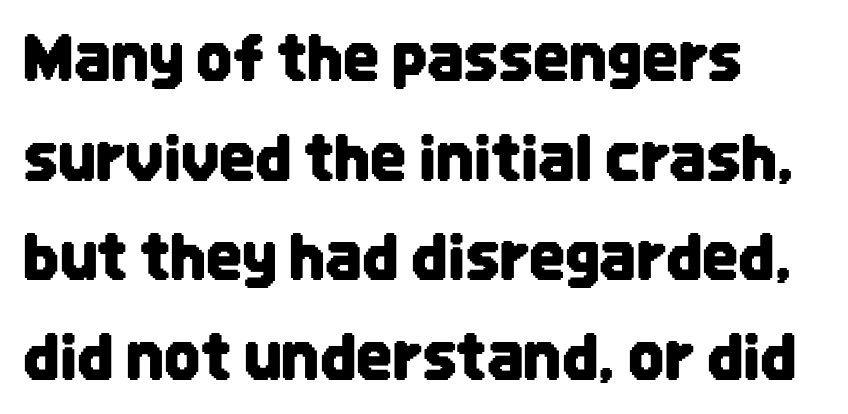
The image shows 63 px condensed sans-serif type, upright; set left-aligned, normal line spacing (1.58x), normal letter spacing, not underlined; low stroke contrast and a large x-height.
